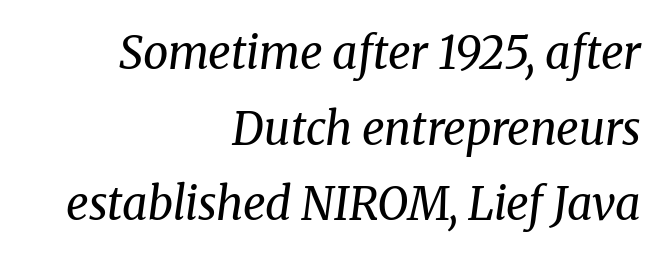
The image shows 45 px regular-weight serif type, italic (leaning right); set right-aligned, normal line spacing (1.68x), normal letter spacing, not underlined; medium stroke contrast and a medium x-height.
